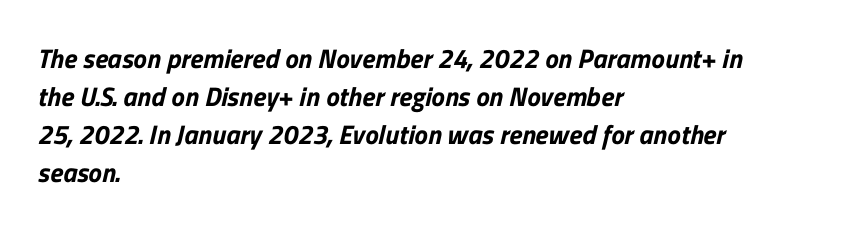
Glyph-to-glyph distance matches everyday printed text. Vertically, the passage feels balanced, rows spaced as you'd expect. Lines of text with bare space underneath. Is the block centered? No — it sits flush against the left margin.
